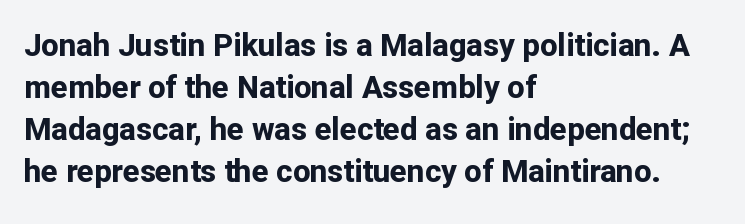
You can tell it's not italic because the verticals are truly vertical. The rows are spaced the way most documents space them. The type is set solid horizontally, with unmodified tracking. Clear beneath every line of the passage.
